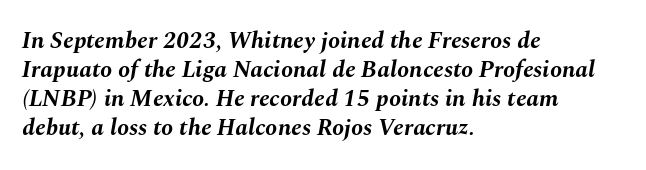
{"italic": "yes", "lean": "right", "slant_degrees": 10, "bold": "yes", "underline": "no", "align": "left", "line_spacing_ratio": 1.21, "letter_spacing": "normal", "letter_spacing_em": 0.0, "glyph_px": 24}
